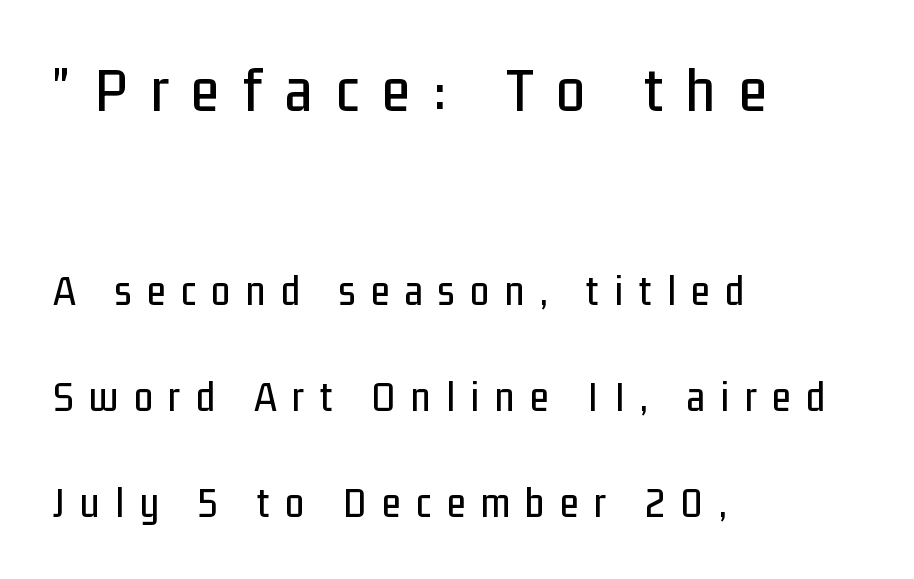
Q: Is the text italic (slanted)? A: No, it is upright.
Q: Is the typeface a serif or a sans-serif typeface? A: Sans-serif.
Q: Is the text underlined? A: No.
Q: How is the paragraph aligned? A: Left-aligned.
Q: Is the spacing between letters normal or unusually wide? A: Unusually wide.
Q: Is the spacing between lines tight, normal or loose? A: Loose.
Q: Which block of text is set in a larger size, the first (top) or the second (bottom)? A: The first (top) one.
Q: Width (condensed, normal, or wide)? A: Condensed.
Q: Stroke contrast? A: Low.
Q: x-height? A: Medium.
Q: Monospaced? A: No.
